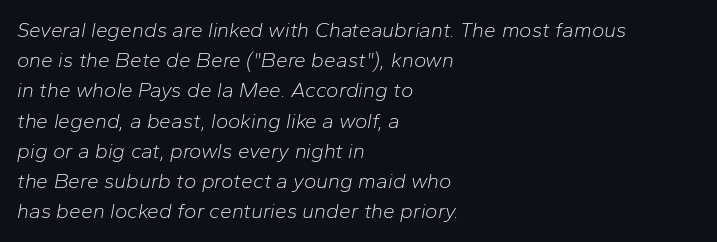
The foot of each line stays bare and open. The lettering tilts uniformly, giving the passage an italic look. The rendering anchors every line to the left-hand side. Whoever set this chose a conventional vertical rhythm. Unbolded letterforms with no extra heft.
